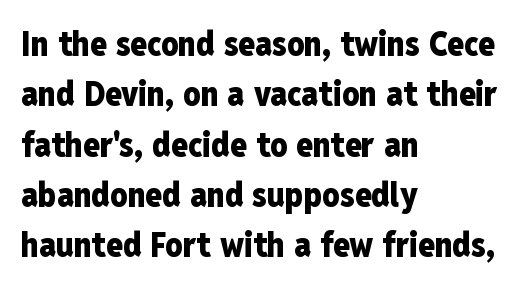
Q: Is the text bold? A: Yes.
Q: Is the text italic (slanted)? A: No, it is upright.
Q: Is the typeface a serif or a sans-serif typeface? A: Sans-serif.
Q: Is the text underlined? A: No.
Q: How is the paragraph aligned? A: Left-aligned.
Q: Is the spacing between letters normal or unusually wide? A: Normal.
Q: Is the spacing between lines tight, normal or loose? A: Normal.
Q: Width (condensed, normal, or wide)? A: Condensed.
Q: Stroke contrast? A: Low.
Q: x-height? A: Medium.
Q: Monospaced? A: No.
